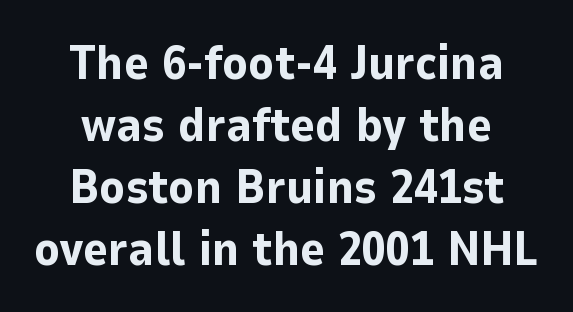
{"serif": "no", "italic": "no", "bold": "yes", "weight": "bold", "width": "normal", "stroke_contrast": "low", "x_height": "medium", "monospaced": "no", "underline": "no", "align": "center", "line_spacing": "normal", "line_spacing_ratio": 1.29, "letter_spacing": "normal", "letter_spacing_em": 0.0, "glyph_px": 48}
